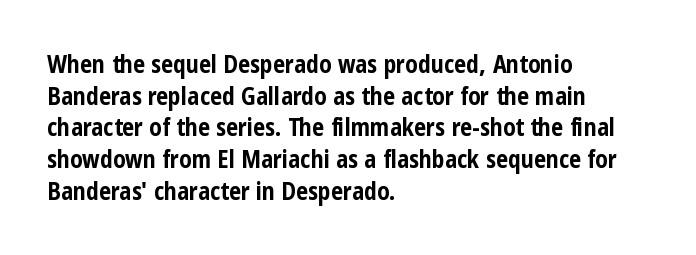
Q: Is the text bold? A: Yes.
Q: Is the text italic (slanted)? A: No, it is upright.
Q: Is the text underlined? A: No.
Q: How is the paragraph aligned? A: Left-aligned.
Q: Is the spacing between letters normal or unusually wide? A: Normal.
Q: Is the spacing between lines tight, normal or loose? A: Normal.
